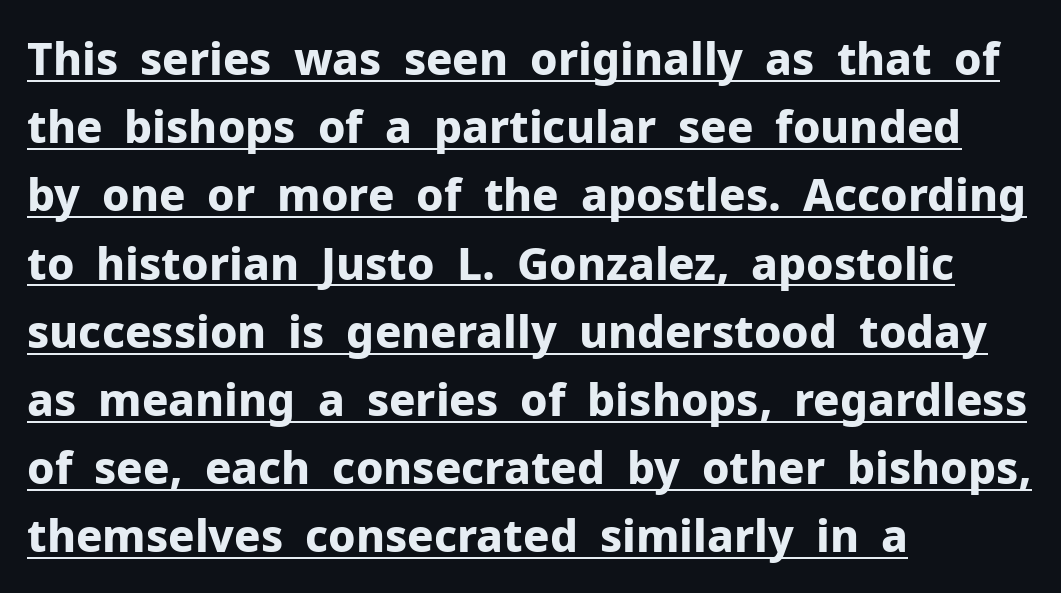
Q: Is the text bold? A: Yes.
Q: Is the text italic (slanted)? A: No, it is upright.
Q: Is the typeface a serif or a sans-serif typeface? A: Sans-serif.
Q: Is the text underlined? A: Yes.
Q: How is the paragraph aligned? A: Left-aligned.
Q: Is the spacing between letters normal or unusually wide? A: Normal.
Q: Is the spacing between lines tight, normal or loose? A: Normal.
Q: Width (condensed, normal, or wide)? A: Normal.
Q: Stroke contrast? A: Low.
Q: x-height? A: Medium.
Q: Monospaced? A: No.
